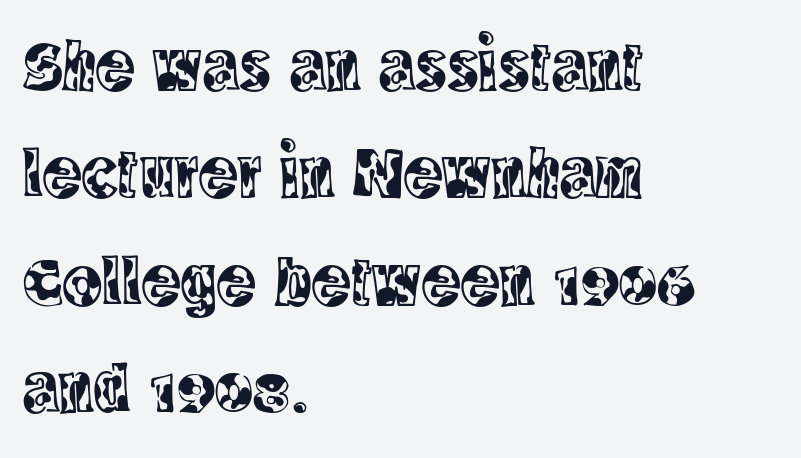
Evenly set lines give the paragraph a standard silhouette. The type is set solid horizontally, with unmodified tracking. Little horizontal feet cap the strokes, marking this as serif type. The gap between lines stays unmarked. Nope, not italic — everything's standing straight.
